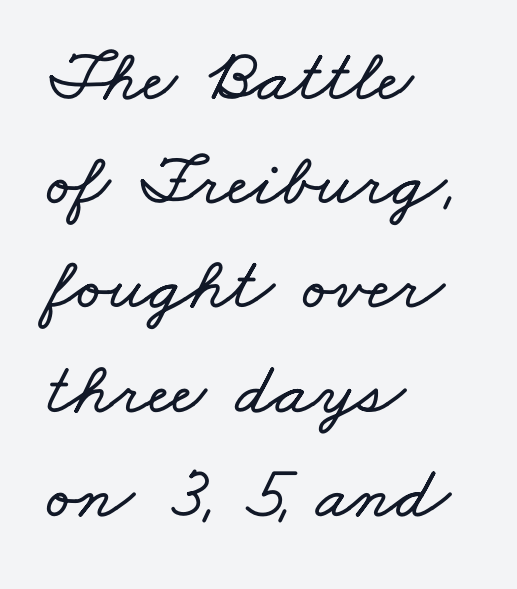
Each letter keeps its own natural width here, so spacing adapts to shape. This sample keeps an unexceptional amount of space between lines. Descender tails drop into unmarked territory. Tracking here is standard; glyphs follow each other at the usual distance. The ragged edge is on the right, which tells us the setting is flush left.
